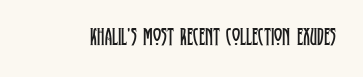
Q: Is the text bold? A: No.
Q: Is the text italic (slanted)? A: No, it is upright.
Q: Is the text underlined? A: No.
Q: Is the spacing between letters normal or unusually wide? A: Normal.
